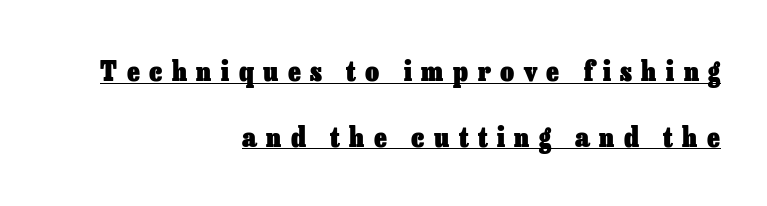
{"italic": "no", "bold": "yes", "underline": "yes", "align": "right", "line_spacing": "loose", "line_spacing_ratio": 2.44, "letter_spacing": "wide", "letter_spacing_em": 0.35, "glyph_px": 27}
